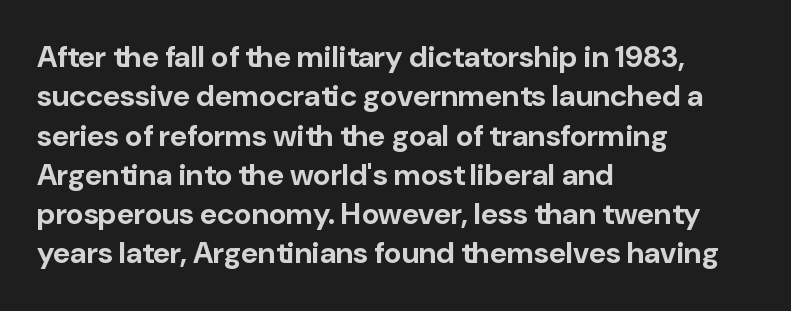
You can tell it's not italic because the verticals are truly vertical. Is this a fixed-width face? No — the glyphs have proportional, varying widths. The space between consecutive lines is moderate. Decoration check: the copy has no underline.
